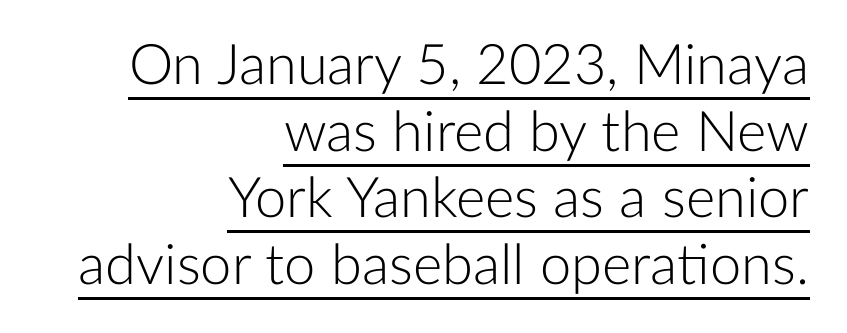
Layout note: lines flush right. Looks like someone drew a line under every word here. A light-to-regular cut is what we see here. Nothing unusual about the tracking: characters are spaced as the font intends.
